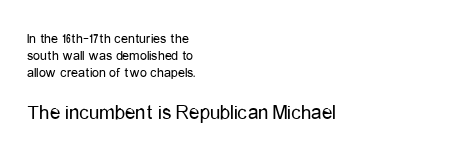
In terms of letterspacing, this is plain default setting. The following chunk of copy outweighs the initial chunk in type size. Rule under the text: the space is simply empty. Unbolded letterforms with no extra heft.
